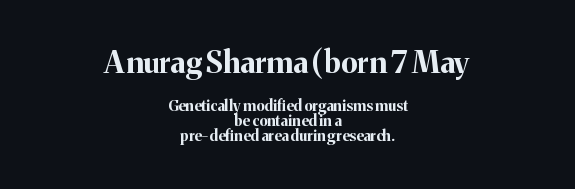
{"serif": "yes", "italic": "no", "bold": "yes", "weight": "bold", "width": "normal", "stroke_contrast": "medium", "x_height": "medium", "monospaced": "no", "underline": "no", "align": "center", "line_spacing": "tight", "line_spacing_ratio": 0.98, "letter_spacing": "normal", "letter_spacing_em": 0.0, "larger_block": "first", "size_ratio": 2.0, "glyph_px": 30}
